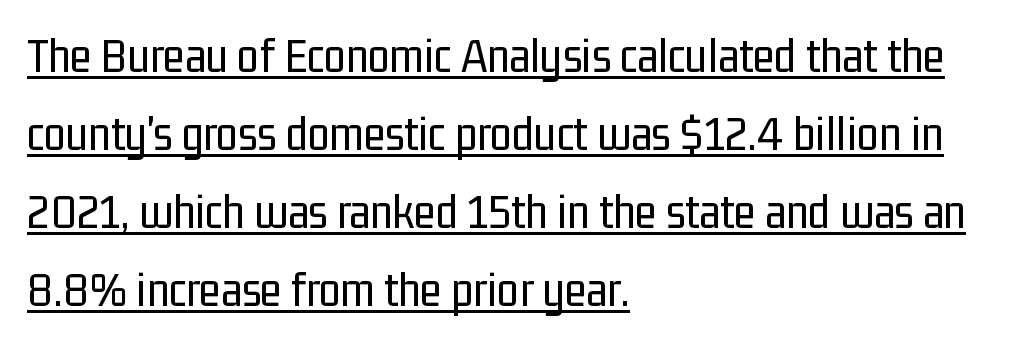
{"serif": "no", "italic": "no", "bold": "no", "weight": "regular", "width": "condensed", "stroke_contrast": "low", "x_height": "medium", "monospaced": "no", "underline": "yes", "align": "left", "line_spacing": "normal", "line_spacing_ratio": 1.56, "letter_spacing": "normal", "letter_spacing_em": 0.0, "glyph_px": 50}
